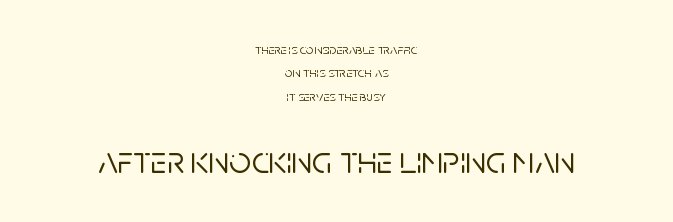
{"serif": "no", "italic": "no", "width": "normal", "stroke_contrast": "low", "x_height": "large", "monospaced": "no", "underline": "no", "align": "center", "line_spacing": "normal", "line_spacing_ratio": 1.67, "letter_spacing": "normal", "letter_spacing_em": 0.0, "larger_block": "second", "size_ratio": 2.71, "glyph_px": 38}
